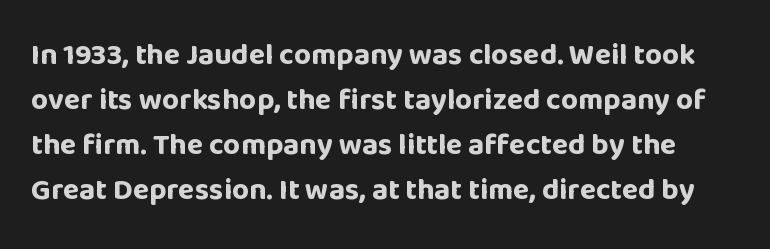
Q: Is the text bold? A: Yes.
Q: Is the text italic (slanted)? A: No, it is upright.
Q: Is the typeface a serif or a sans-serif typeface? A: Sans-serif.
Q: Is the text underlined? A: No.
Q: Is the spacing between letters normal or unusually wide? A: Normal.
Q: Is the spacing between lines tight, normal or loose? A: Normal.
Q: Width (condensed, normal, or wide)? A: Normal.
Q: Stroke contrast? A: Low.
Q: x-height? A: Large.
Q: Monospaced? A: No.
